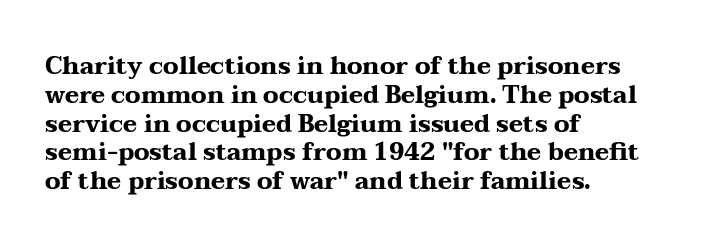
Q: Is the text bold? A: Yes.
Q: Is the text italic (slanted)? A: No, it is upright.
Q: Is the text underlined? A: No.
Q: How is the paragraph aligned? A: Left-aligned.
Q: Is the spacing between letters normal or unusually wide? A: Normal.
